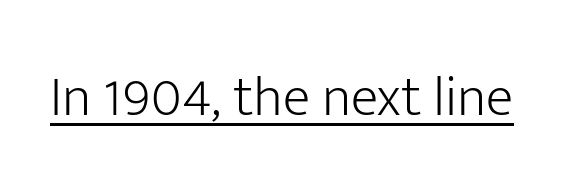
The letters advance in unequal steps, a hallmark of proportional type. To sum up the face: it is a sans, with no serifs. The letterforms sit at book weight or below. A continuous stroke trails under the words, as in a hyperlink. If you drew a line through each stem, it would be perfectly vertical. Inter-character spacing is left at the font's built-in metrics.
